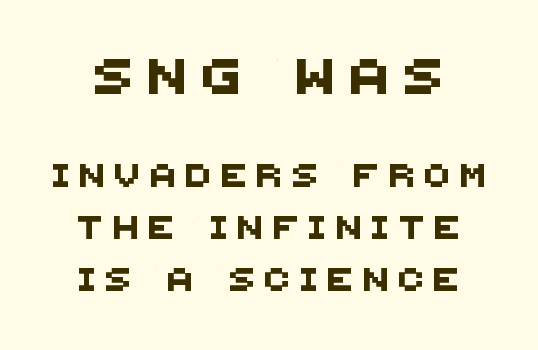
The image shows 35 px sans-serif type; set loose line spacing (2.26x), unusually wide letter spacing (+0.47 em), not underlined; the first (top) block is 1.52x larger; medium stroke contrast and a large x-height.
